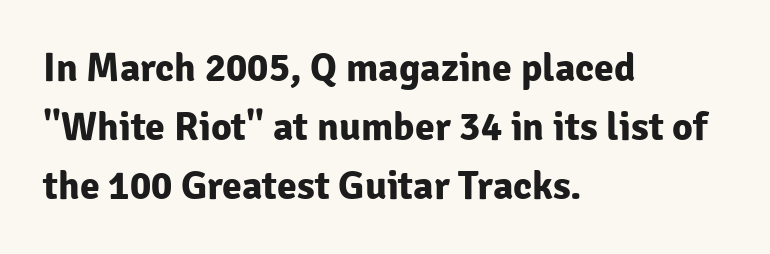
Q: Is the text bold? A: Yes.
Q: Is the text italic (slanted)? A: No, it is upright.
Q: Is the typeface a serif or a sans-serif typeface? A: Sans-serif.
Q: Is the text underlined? A: No.
Q: How is the paragraph aligned? A: Left-aligned.
Q: Is the spacing between letters normal or unusually wide? A: Normal.
Q: Is the spacing between lines tight, normal or loose? A: Normal.
Q: Width (condensed, normal, or wide)? A: Normal.
Q: Stroke contrast? A: Low.
Q: x-height? A: Medium.
Q: Monospaced? A: No.
